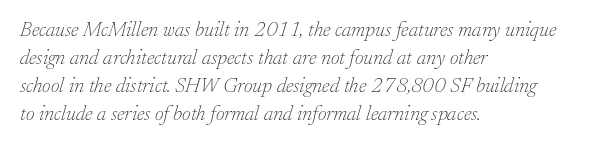
The image shows 21 px text type, italic (leaning right); set left-aligned, normal line spacing (1.34x), normal letter spacing, not underlined.
